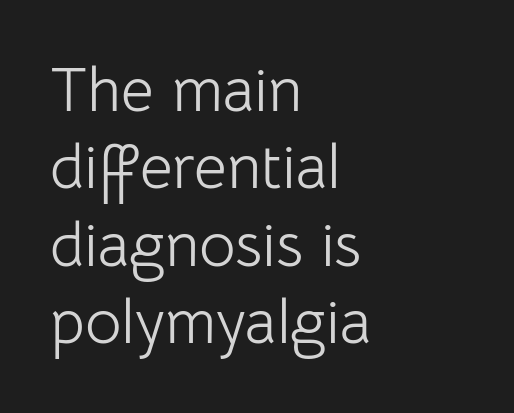
The image shows 63 px light sans-serif type, upright; set left-aligned, line spacing 1.23x, normal letter spacing, not underlined; low stroke contrast and a medium x-height.
